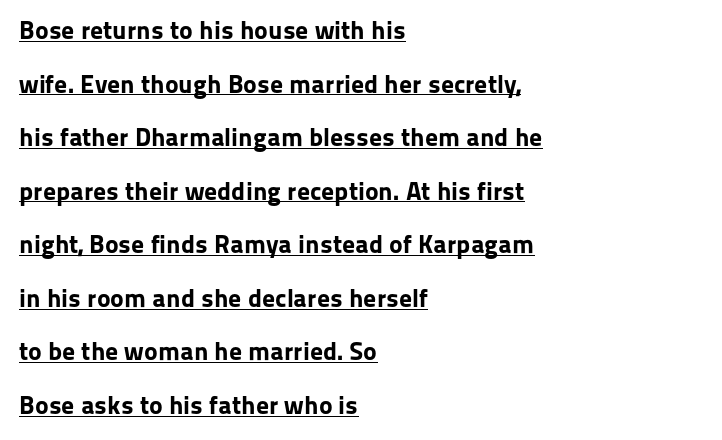
{"italic": "no", "bold": "yes", "underline": "yes", "align": "left", "line_spacing": "loose", "line_spacing_ratio": 2.06, "letter_spacing": "normal", "letter_spacing_em": 0.0, "glyph_px": 26}
